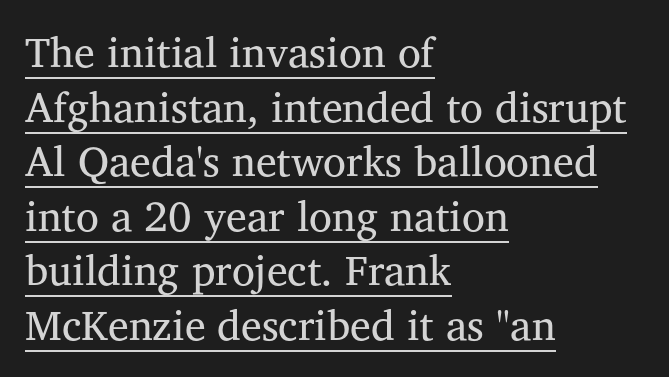
Designer's note — italics off, roman on. Horizontally, the lines are justified to the leading edge only. Observe the ordinary spacing: letters are neighbours, not strangers. What decoration does the sample have? An underline.
